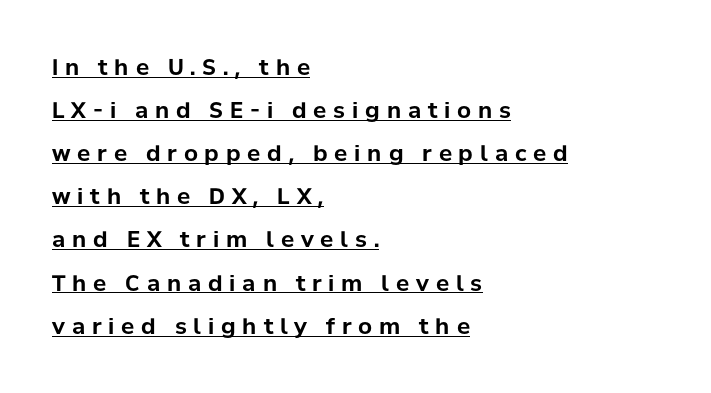
Q: Is the text bold? A: Yes.
Q: Is the text italic (slanted)? A: No, it is upright.
Q: Is the text underlined? A: Yes.
Q: How is the paragraph aligned? A: Left-aligned.
Q: Is the spacing between letters normal or unusually wide? A: Unusually wide.
Q: Is the spacing between lines tight, normal or loose? A: Loose.
